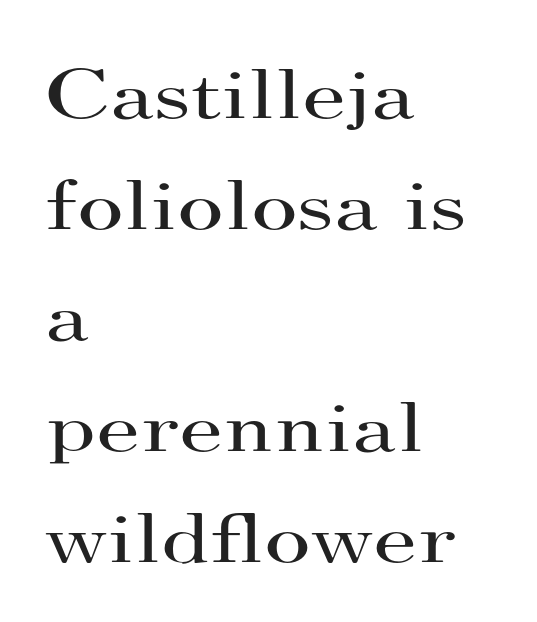
The image shows 72 px regular-weight, wide serif type, upright; set left-aligned, normal line spacing (1.54x), normal letter spacing, not underlined; high stroke contrast and a small x-height.
